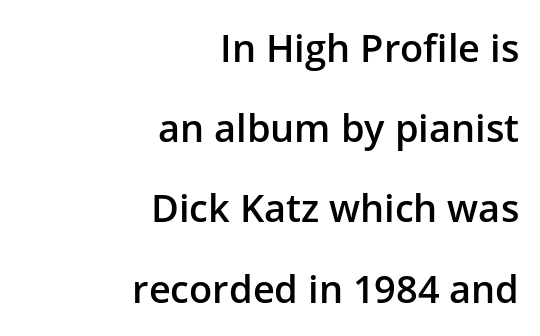
The image shows 38 px semibold sans-serif type, upright; set right-aligned, loose line spacing (2.11x), normal letter spacing, not underlined; low stroke contrast and a medium x-height.
